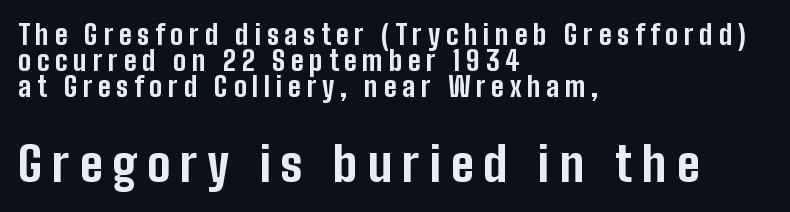
The image shows 48 px bold, condensed sans-serif type, upright; set left-aligned, tight line spacing (0.96x), unusually wide letter spacing (+0.21 em), not underlined; the second (bottom) block is 1.78x larger; low stroke contrast and a medium x-height.
